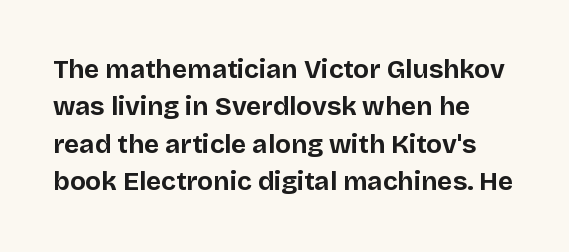
Q: Is the text bold? A: Yes.
Q: Is the text italic (slanted)? A: No, it is upright.
Q: Is the text underlined? A: No.
Q: Is the spacing between letters normal or unusually wide? A: Normal.
Q: Is the spacing between lines tight, normal or loose? A: Normal.
